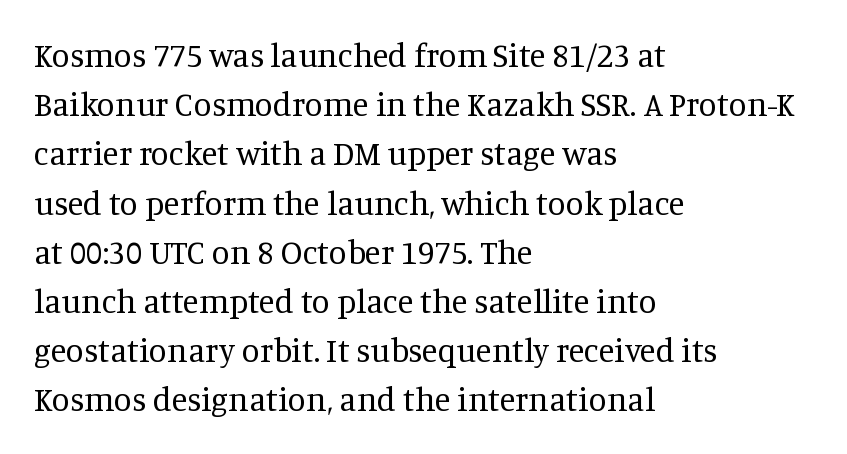
{"serif": "yes", "italic": "no", "bold": "no", "weight": "regular", "width": "normal", "stroke_contrast": "medium", "x_height": "large", "monospaced": "no", "underline": "no", "align": "left", "line_spacing": "normal", "line_spacing_ratio": 1.49, "letter_spacing": "normal", "letter_spacing_em": 0.0, "glyph_px": 33}
